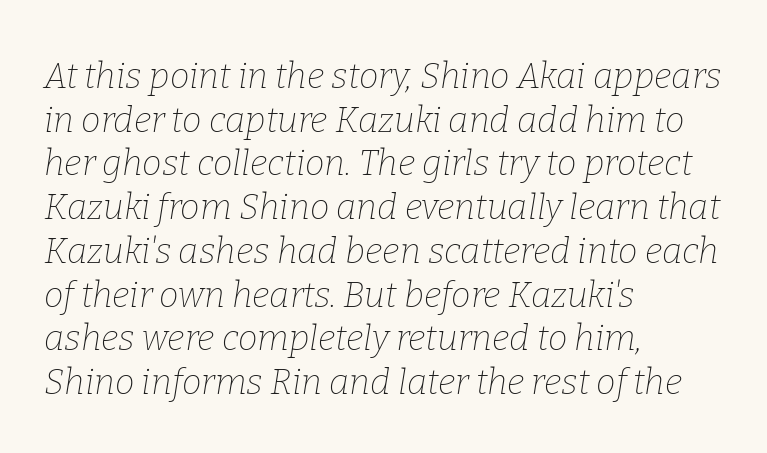
{"serif": "yes", "italic": "yes", "lean": "right", "slant_degrees": 9, "bold": "no", "weight": "thin", "width": "normal", "stroke_contrast": "low", "x_height": "medium", "monospaced": "no", "underline": "no", "align": "left", "line_spacing": "normal", "line_spacing_ratio": 1.25, "letter_spacing": "normal", "letter_spacing_em": 0.0, "glyph_px": 35}
